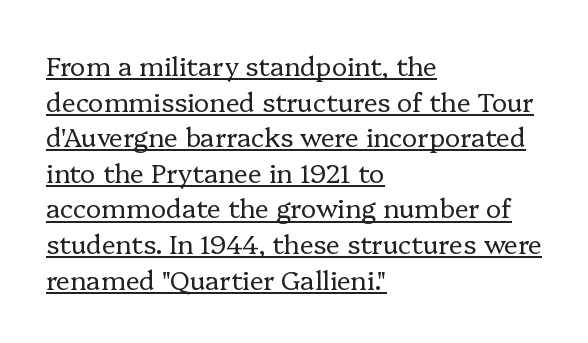
{"italic": "no", "bold": "no", "underline": "yes", "align": "left", "line_spacing": "normal", "line_spacing_ratio": 1.37, "letter_spacing": "normal", "letter_spacing_em": 0.0, "glyph_px": 26}
